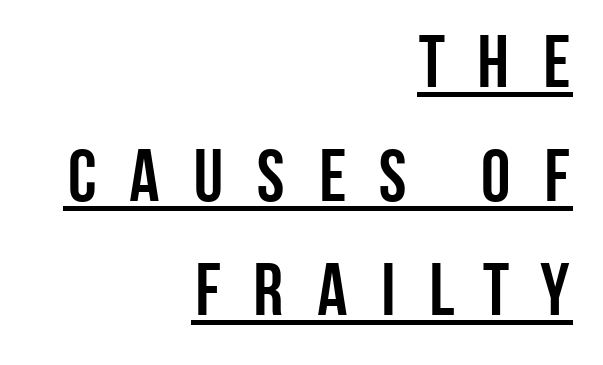
Q: Is the text bold? A: Yes.
Q: Is the text italic (slanted)? A: No, it is upright.
Q: Is the typeface a serif or a sans-serif typeface? A: Sans-serif.
Q: Is the text underlined? A: Yes.
Q: How is the paragraph aligned? A: Right-aligned.
Q: Is the spacing between letters normal or unusually wide? A: Unusually wide.
Q: Is the spacing between lines tight, normal or loose? A: Normal.
Q: Width (condensed, normal, or wide)? A: Condensed.
Q: Stroke contrast? A: Low.
Q: x-height? A: Large.
Q: Monospaced? A: No.
